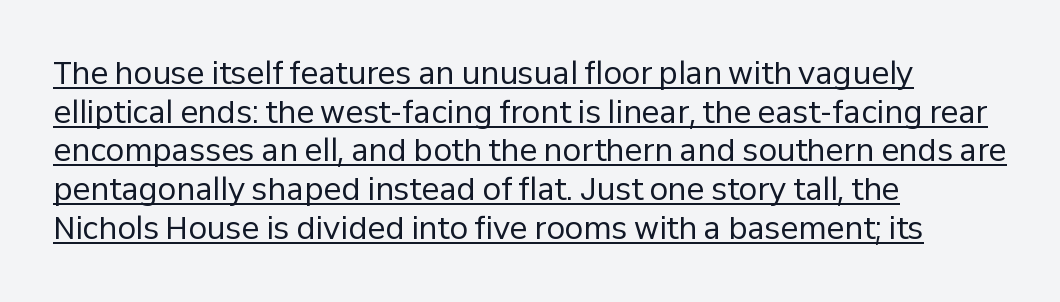
The image shows 30 px regular-weight sans-serif type, upright; set left-aligned, normal line spacing (1.29x), normal letter spacing, underlined; low stroke contrast and a medium x-height.
